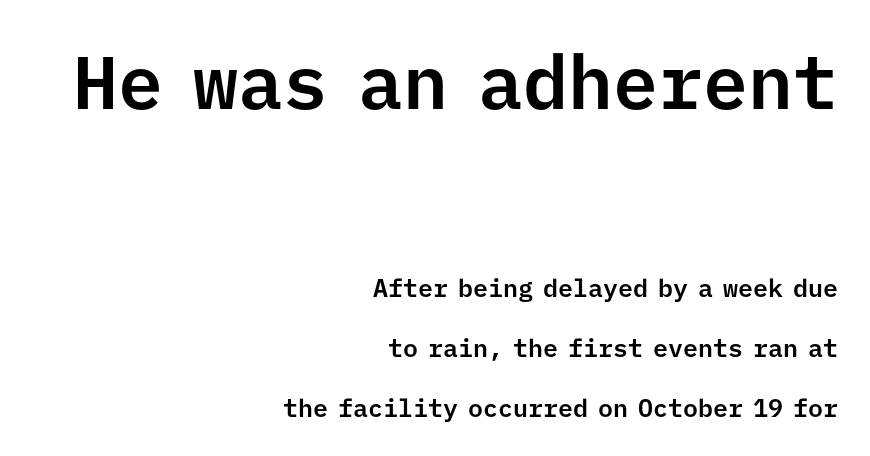
{"serif": "no", "italic": "no", "width": "normal", "stroke_contrast": "low", "x_height": "medium", "monospaced": "yes", "underline": "no", "align": "right", "line_spacing": "loose", "line_spacing_ratio": 2.39, "letter_spacing": "normal", "letter_spacing_em": 0.0, "larger_block": "first", "size_ratio": 3.0, "glyph_px": 75}
